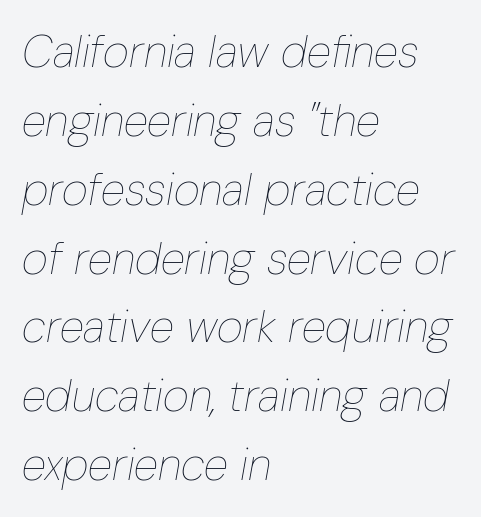
{"italic": "yes", "lean": "right", "slant_degrees": 10, "bold": "no", "weight": "thin", "width": "condensed", "stroke_contrast": "low", "x_height": "medium", "monospaced": "no", "underline": "no", "align": "left", "line_spacing": "normal", "line_spacing_ratio": 1.53, "letter_spacing": "normal", "letter_spacing_em": 0.0, "glyph_px": 45}
